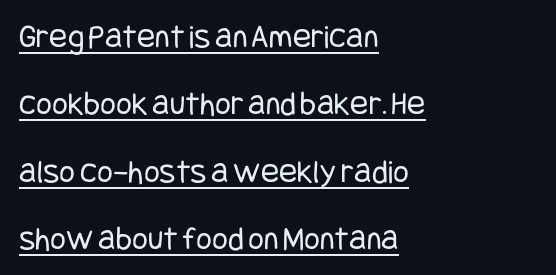
{"serif": "no", "italic": "no", "bold": "no", "weight": "regular", "width": "condensed", "stroke_contrast": "low", "x_height": "large", "underline": "yes", "align": "left", "line_spacing": "loose", "line_spacing_ratio": 1.98, "letter_spacing": "normal", "letter_spacing_em": 0.0, "glyph_px": 34}
